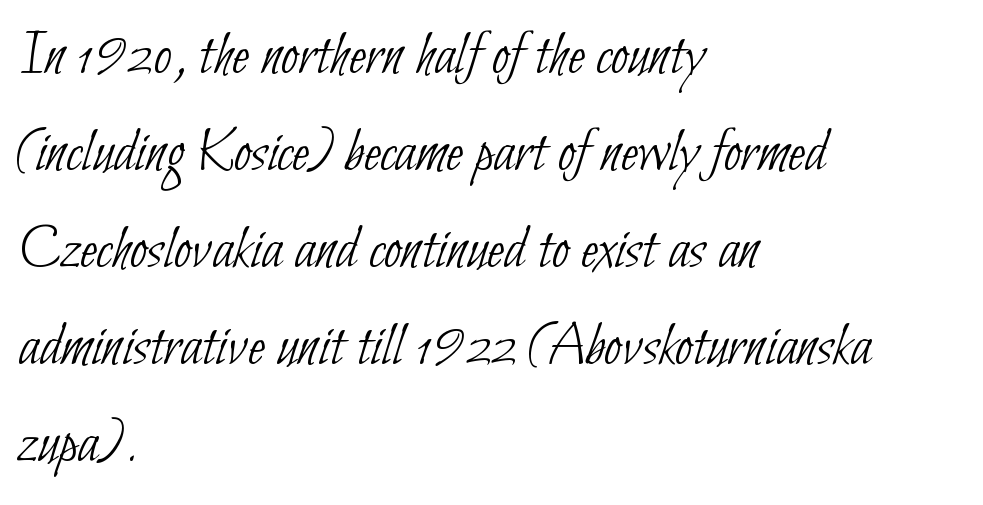
The image shows 63 px thin, condensed sans-serif type; set left-aligned, normal line spacing (1.54x), normal letter spacing, not underlined; low stroke contrast and a small x-height.
